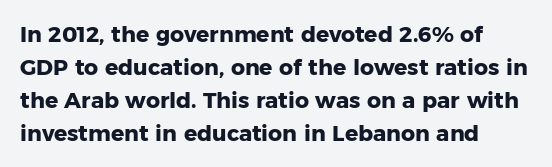
{"italic": "no", "bold": "yes", "underline": "no", "align": "left", "line_spacing": "normal", "line_spacing_ratio": 1.5, "letter_spacing": "normal", "letter_spacing_em": 0.0, "glyph_px": 22}
